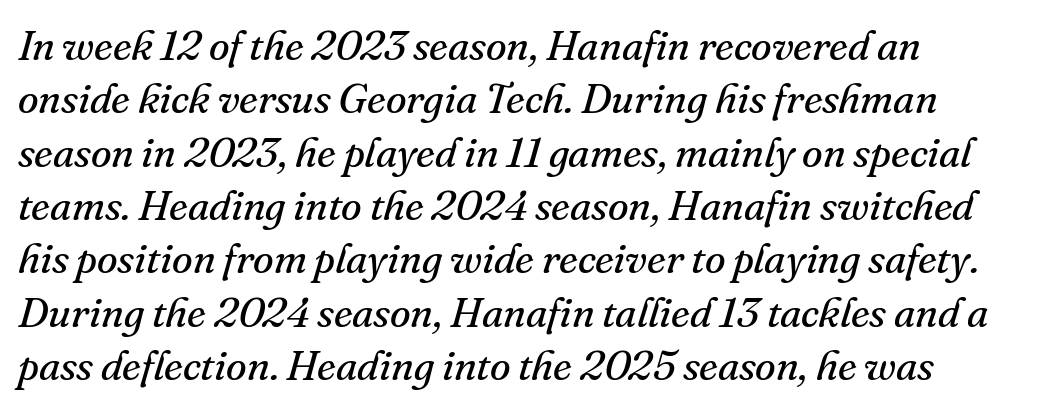
{"serif": "yes", "italic": "yes", "lean": "right", "slant_degrees": 16, "bold": "no", "weight": "regular", "width": "normal", "stroke_contrast": "medium", "x_height": "small", "monospaced": "no", "underline": "no", "align": "left", "line_spacing": "normal", "line_spacing_ratio": 1.27, "letter_spacing": "normal", "letter_spacing_em": 0.0, "glyph_px": 42}
